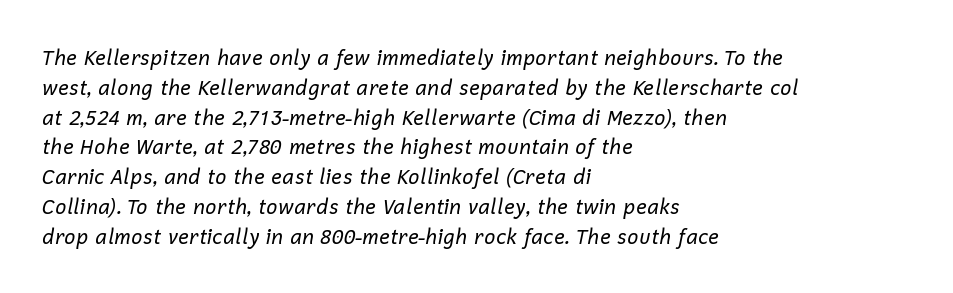
The image shows 20 px text type, italic (leaning right); set left-aligned, normal line spacing (1.49x), normal letter spacing, not underlined.
